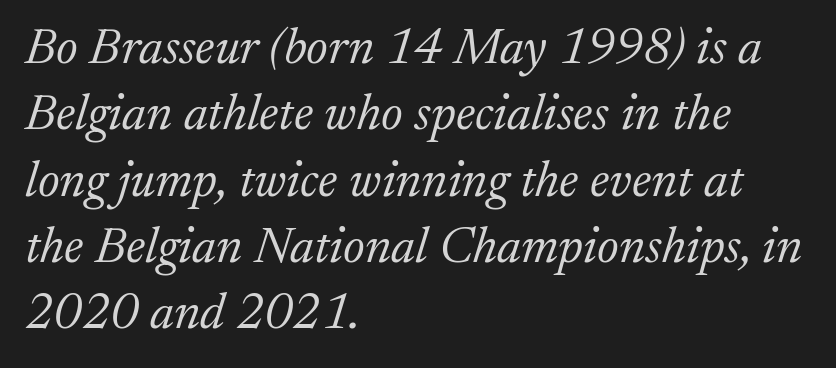
{"serif": "yes", "italic": "yes", "lean": "right", "slant_degrees": 17, "bold": "no", "weight": "light", "width": "normal", "stroke_contrast": "low", "x_height": "medium", "monospaced": "no", "underline": "no", "align": "left", "line_spacing": "normal", "line_spacing_ratio": 1.3, "letter_spacing": "normal", "letter_spacing_em": 0.0, "glyph_px": 51}
